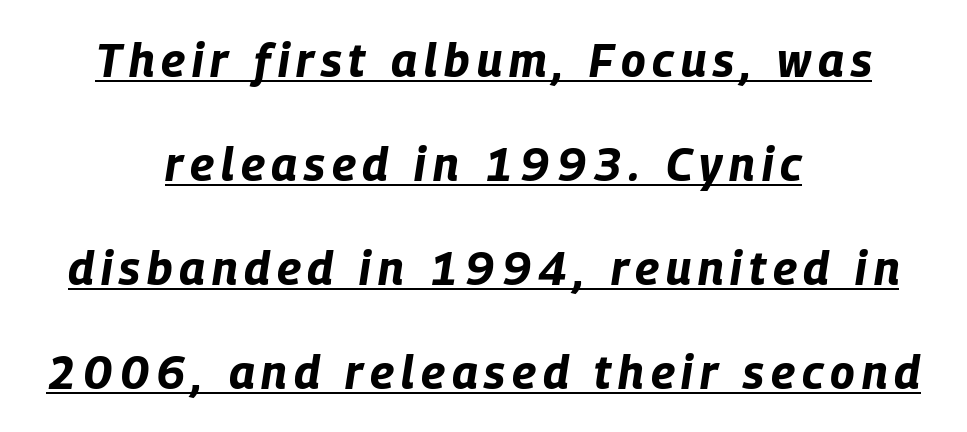
Line starts and ends both wander, symmetrically. Each letter keeps its own natural width here, so spacing adapts to shape. Successive baselines arrive slowly, with a big drop between each. The font's italic variant was chosen for this text. Every word sits above its own underline.
